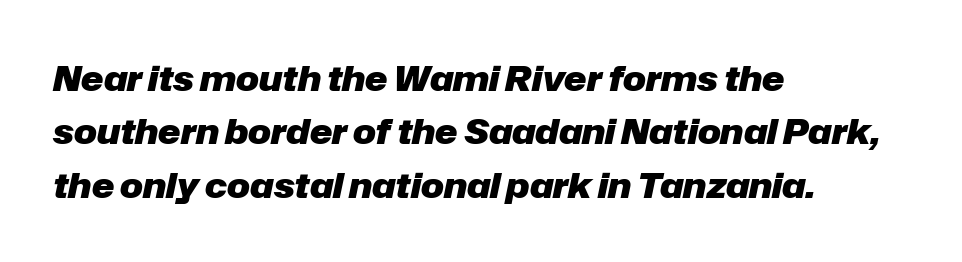
The image shows 34 px heavy type, italic (leaning right); set left-aligned, normal line spacing (1.57x), normal letter spacing, not underlined; low stroke contrast and a medium x-height.
